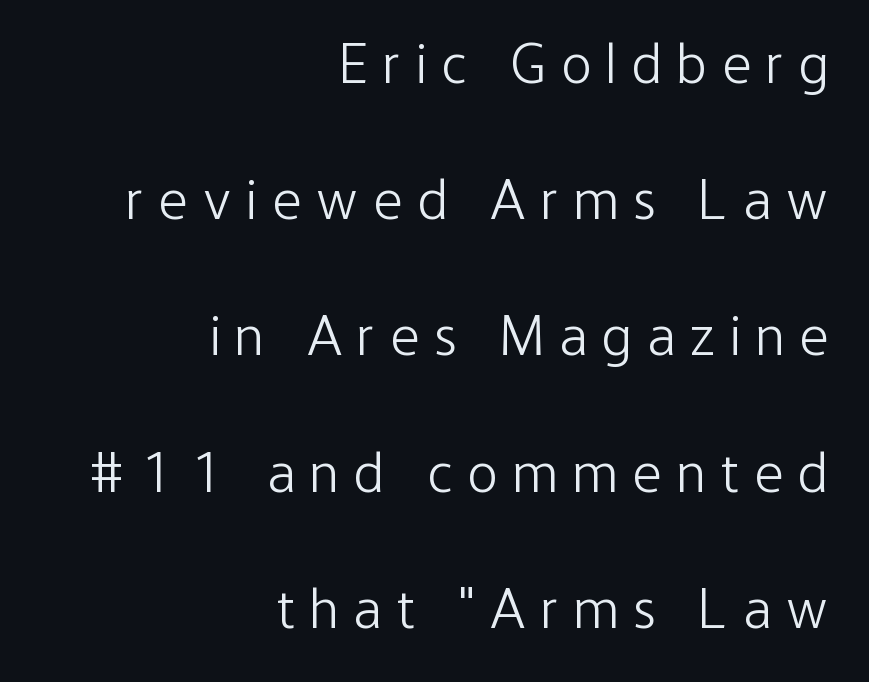
{"serif": "no", "italic": "no", "bold": "no", "weight": "light", "width": "condensed", "stroke_contrast": "low", "x_height": "medium", "monospaced": "no", "underline": "no", "align": "right", "line_spacing": "loose", "line_spacing_ratio": 2.39, "letter_spacing": "wide", "letter_spacing_em": 0.27, "glyph_px": 57}
